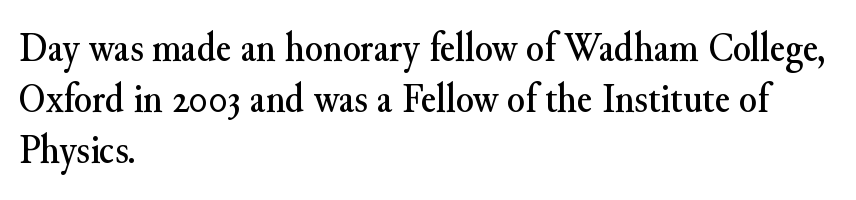
The image shows 41 px serif type, upright; set left-aligned, line spacing 1.24x, normal letter spacing, not underlined; medium stroke contrast and a small x-height.
